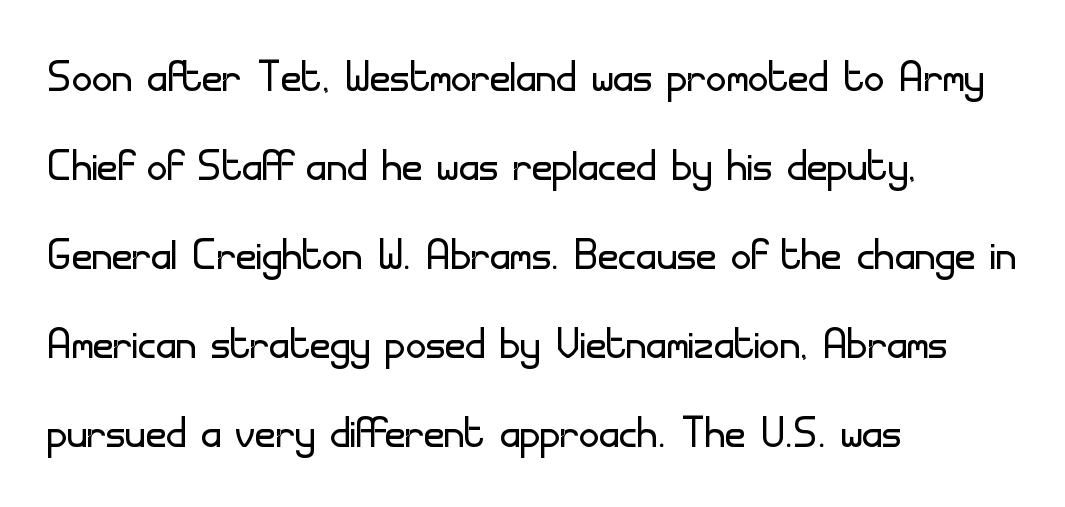
Q: Is the text bold? A: No.
Q: Is the text italic (slanted)? A: No, it is upright.
Q: Is the typeface a serif or a sans-serif typeface? A: Sans-serif.
Q: Is the text underlined? A: No.
Q: How is the paragraph aligned? A: Left-aligned.
Q: Is the spacing between letters normal or unusually wide? A: Normal.
Q: Is the spacing between lines tight, normal or loose? A: Normal.
Q: Width (condensed, normal, or wide)? A: Normal.
Q: Stroke contrast? A: Low.
Q: x-height? A: Small.
Q: Monospaced? A: No.
